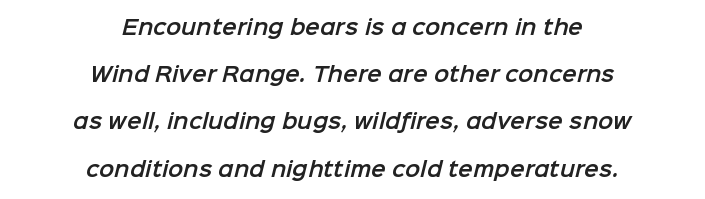
The image shows 20 px text type; set centered, loose line spacing (2.36x), normal letter spacing, not underlined.
